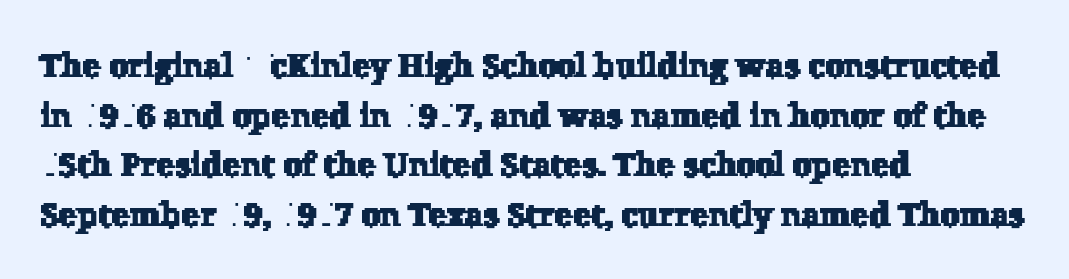
Q: Is the typeface a serif or a sans-serif typeface? A: Serif.
Q: Is the text underlined? A: No.
Q: How is the paragraph aligned? A: Left-aligned.
Q: Is the spacing between letters normal or unusually wide? A: Normal.
Q: Is the spacing between lines tight, normal or loose? A: Normal.
Q: Width (condensed, normal, or wide)? A: Normal.
Q: Stroke contrast? A: Low.
Q: x-height? A: Medium.
Q: Monospaced? A: No.
